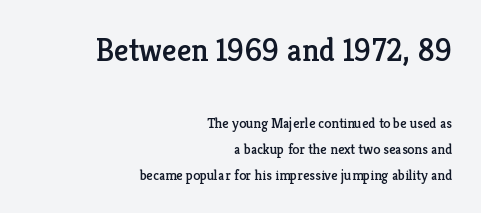
The image shows 32 px serif type, upright; set right-aligned, line spacing 1.85x, normal letter spacing, not underlined; the first (top) block is 2.29x larger; low stroke contrast and a medium x-height.
